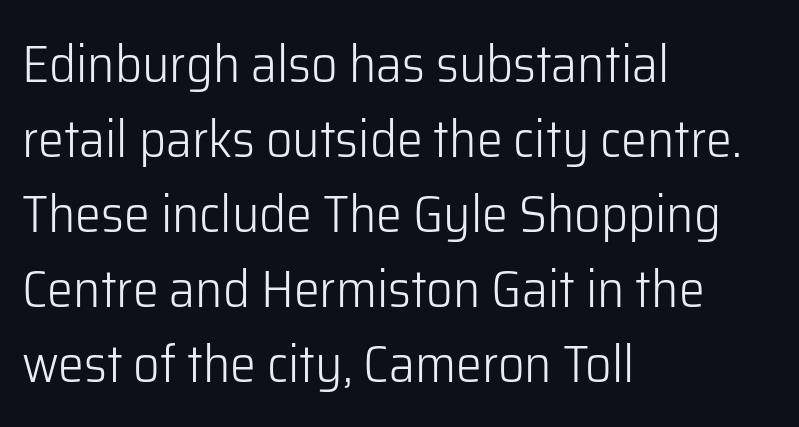
Q: Is the text bold? A: No.
Q: Is the text italic (slanted)? A: No, it is upright.
Q: Is the typeface a serif or a sans-serif typeface? A: Sans-serif.
Q: Is the text underlined? A: No.
Q: How is the paragraph aligned? A: Left-aligned.
Q: Is the spacing between letters normal or unusually wide? A: Normal.
Q: Is the spacing between lines tight, normal or loose? A: Normal.
Q: Width (condensed, normal, or wide)? A: Normal.
Q: Stroke contrast? A: Low.
Q: x-height? A: Medium.
Q: Monospaced? A: No.
